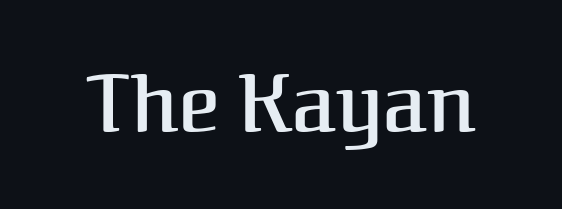
{"serif": "yes", "italic": "no", "width": "normal", "stroke_contrast": "medium", "x_height": "medium", "monospaced": "no", "underline": "no", "letter_spacing": "normal", "letter_spacing_em": 0.0, "glyph_px": 80}
